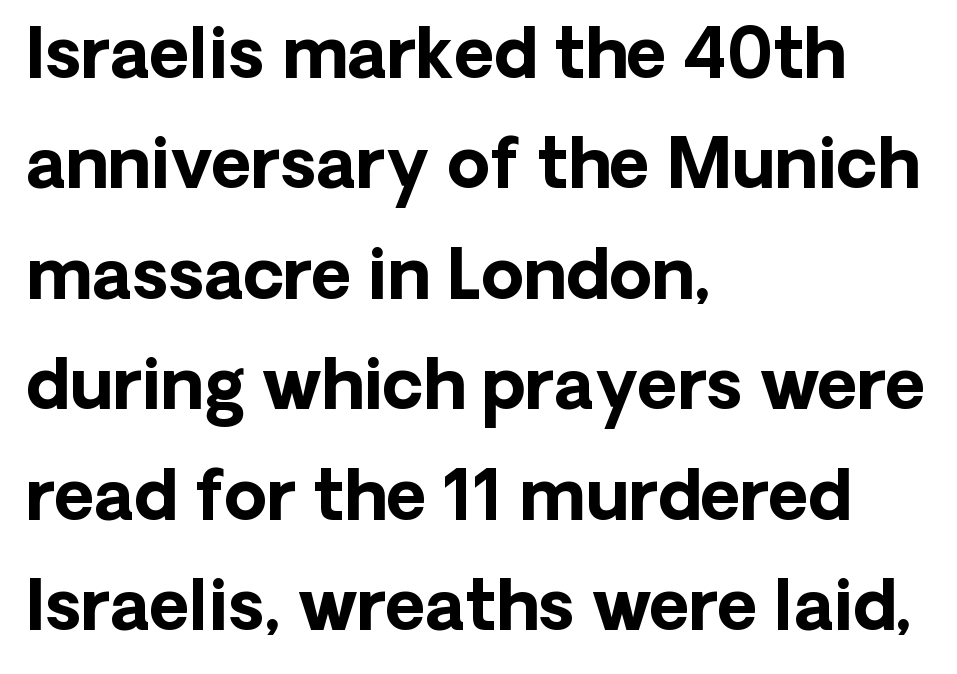
The image shows 69 px bold sans-serif type, upright; set left-aligned, normal line spacing (1.6x), normal letter spacing, not underlined; low stroke contrast and a medium x-height.
